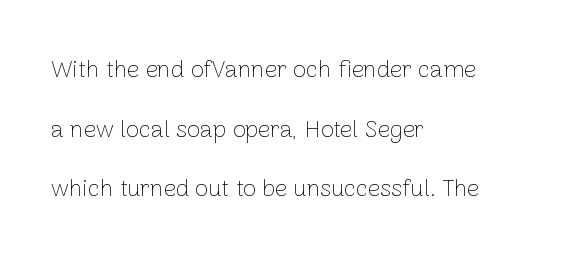
The image shows 24 px text type, upright; set left-aligned, loose line spacing (2.48x), normal letter spacing, not underlined.
